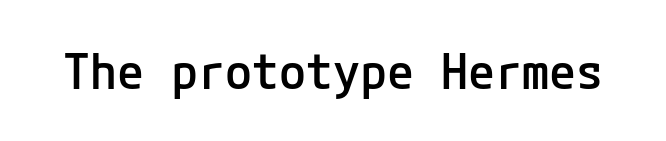
{"serif": "no", "italic": "no", "bold": "semi", "weight": "semibold", "width": "normal", "stroke_contrast": "low", "x_height": "medium", "underline": "no", "letter_spacing": "normal", "letter_spacing_em": 0.0, "glyph_px": 49}
